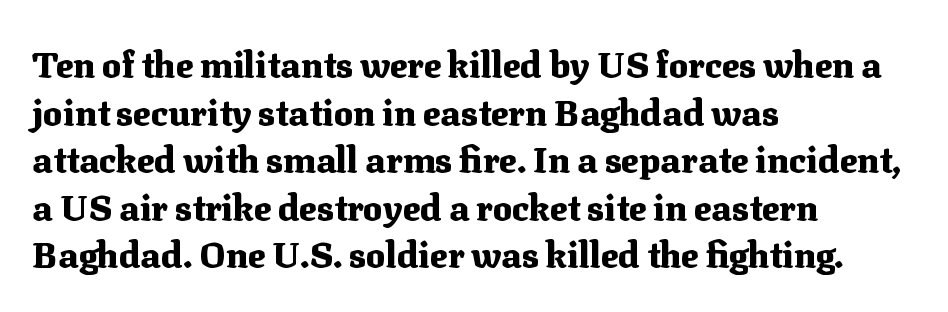
Q: Is the text bold? A: Yes.
Q: Is the text italic (slanted)? A: No, it is upright.
Q: Is the typeface a serif or a sans-serif typeface? A: Serif.
Q: Is the text underlined? A: No.
Q: How is the paragraph aligned? A: Left-aligned.
Q: Is the spacing between letters normal or unusually wide? A: Normal.
Q: Is the spacing between lines tight, normal or loose? A: Normal.
Q: Width (condensed, normal, or wide)? A: Normal.
Q: Stroke contrast? A: Medium.
Q: x-height? A: Medium.
Q: Monospaced? A: No.
